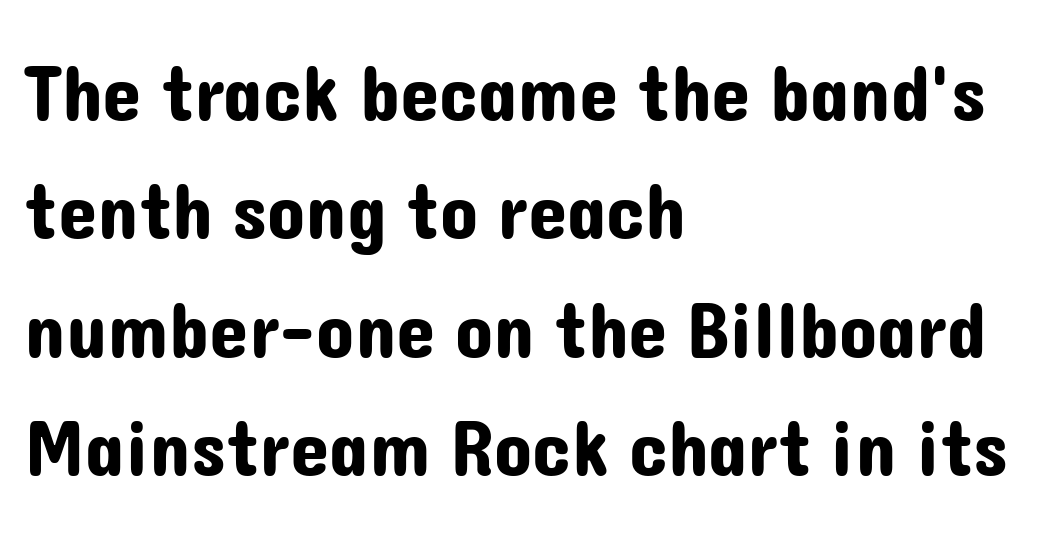
The image shows 79 px sans-serif type, upright; set left-aligned, normal line spacing (1.5x), normal letter spacing, not underlined; low stroke contrast and a medium x-height.
